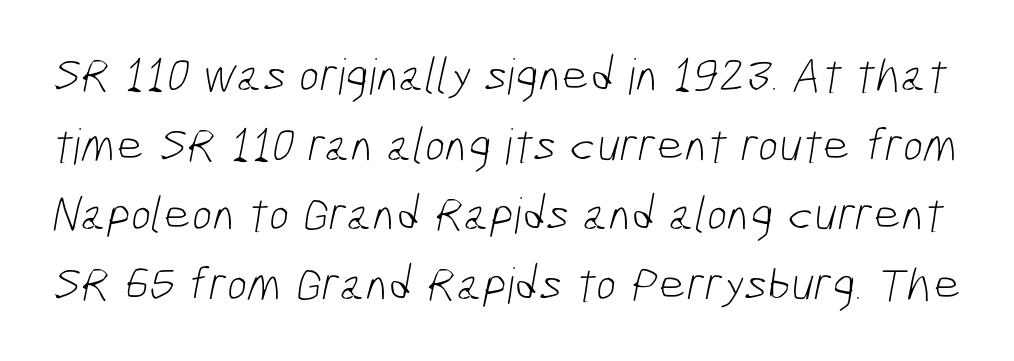
{"serif": "no", "bold": "no", "weight": "light", "width": "condensed", "stroke_contrast": "low", "x_height": "medium", "monospaced": "no", "underline": "no", "line_spacing": "normal", "line_spacing_ratio": 1.42, "letter_spacing": "normal", "letter_spacing_em": 0.0, "glyph_px": 49}
